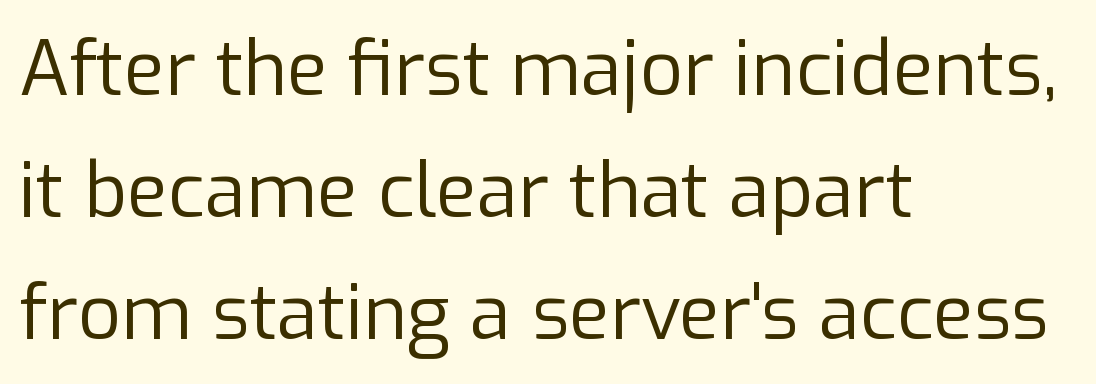
The image shows 75 px regular-weight sans-serif type, upright; set left-aligned, normal line spacing (1.63x), normal letter spacing, not underlined; low stroke contrast and a medium x-height.
